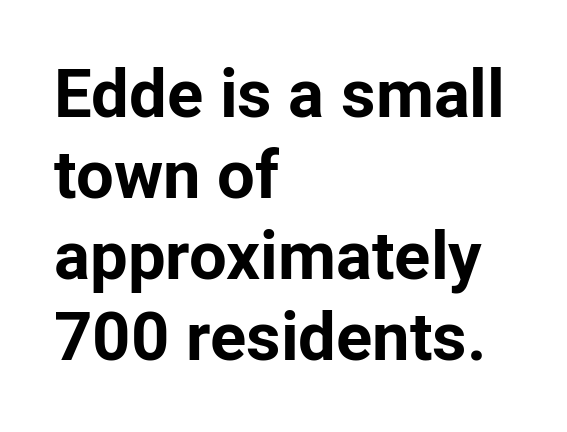
Q: Is the text bold? A: Yes.
Q: Is the text italic (slanted)? A: No, it is upright.
Q: Is the typeface a serif or a sans-serif typeface? A: Sans-serif.
Q: Is the text underlined? A: No.
Q: How is the paragraph aligned? A: Left-aligned.
Q: Is the spacing between letters normal or unusually wide? A: Normal.
Q: Width (condensed, normal, or wide)? A: Normal.
Q: Stroke contrast? A: Low.
Q: x-height? A: Medium.
Q: Monospaced? A: No.
